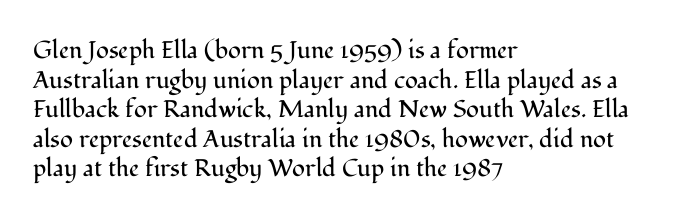
Q: Is the text bold? A: No.
Q: Is the text italic (slanted)? A: No, it is upright.
Q: Is the text underlined? A: No.
Q: How is the paragraph aligned? A: Left-aligned.
Q: Is the spacing between letters normal or unusually wide? A: Normal.
